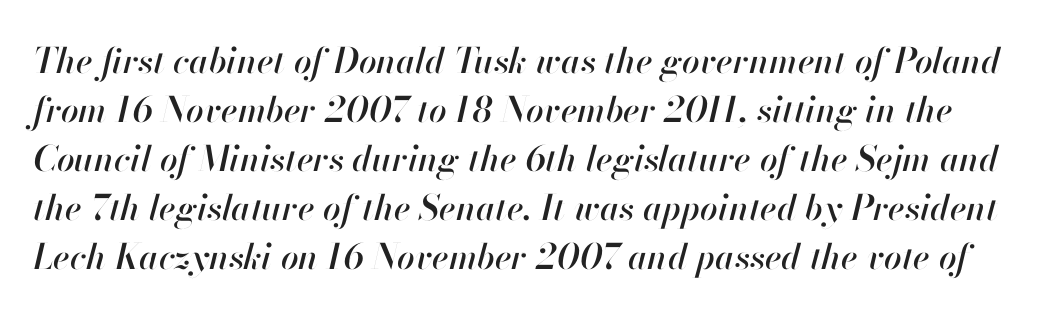
Q: Is the text italic (slanted)? A: Yes, it leans right by about 13 degrees.
Q: Is the text underlined? A: No.
Q: Is the spacing between letters normal or unusually wide? A: Normal.
Q: Is the spacing between lines tight, normal or loose? A: Normal.
Q: Width (condensed, normal, or wide)? A: Normal.
Q: Stroke contrast? A: High.
Q: x-height? A: Small.
Q: Monospaced? A: No.
